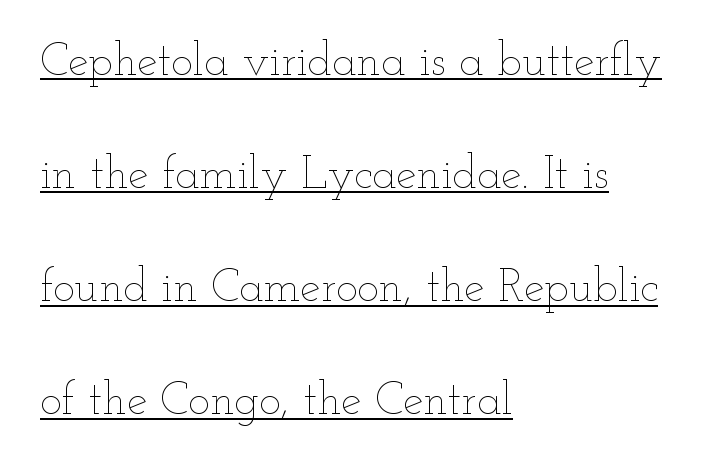
The image shows 46 px thin, wide type, upright; set left-aligned, loose line spacing (2.46x), normal letter spacing, underlined; low stroke contrast and a small x-height.
